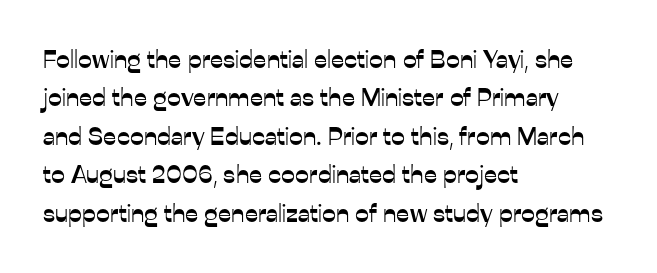
The image shows 25 px text type, upright; set left-aligned, normal line spacing (1.54x), normal letter spacing, not underlined.
